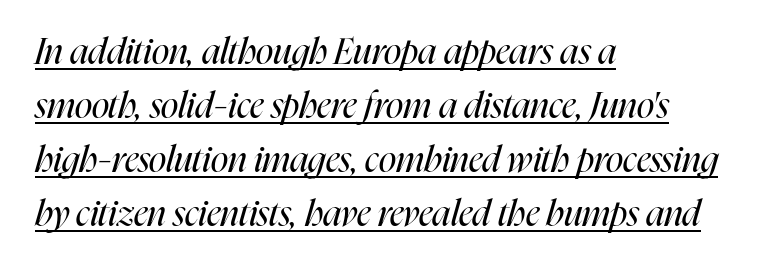
The image shows 36 px regular-weight, condensed type, italic (leaning right); set left-aligned, normal line spacing (1.5x), normal letter spacing, underlined; high stroke contrast and a medium x-height.
